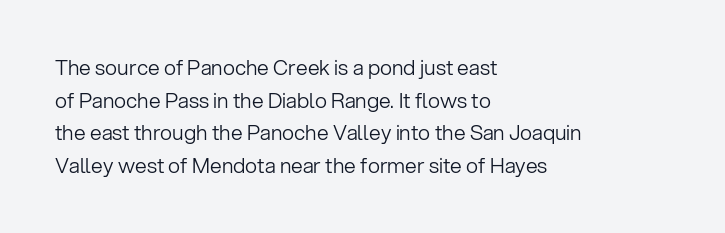
{"italic": "no", "bold": "no", "underline": "no", "align": "left", "line_spacing": "normal", "line_spacing_ratio": 1.55, "letter_spacing": "normal", "letter_spacing_em": 0.0, "glyph_px": 21}
